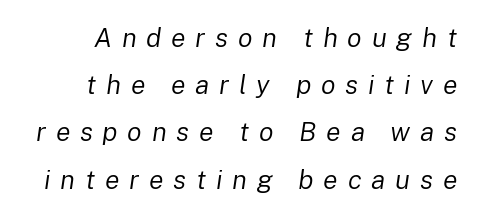
The image shows 27 px text type, italic (leaning right); set line spacing 1.75x, unusually wide letter spacing (+0.36 em), not underlined.
